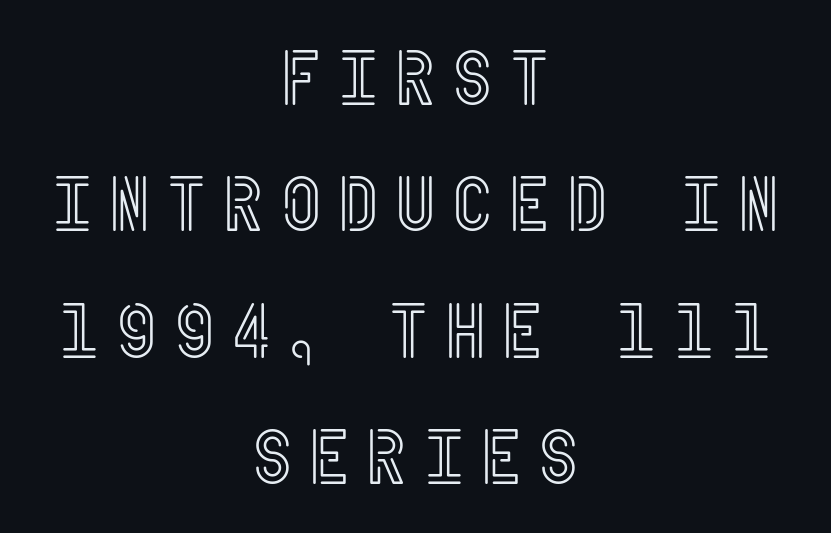
Rows of type keep a routine distance in the vertical direction. Descender tails drop into unmarked territory. Does the copy run flush right? No — it is centered line by line. In terms of posture, this sample is upright.
